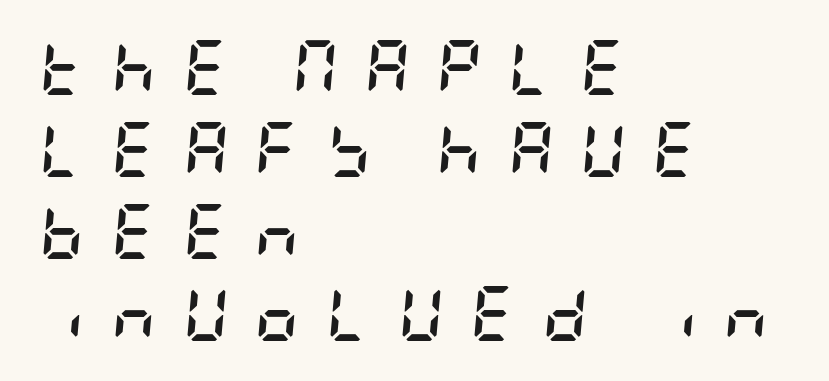
{"italic": "yes", "lean": "right", "slant_degrees": 5, "bold": "yes", "weight": "semibold", "width": "condensed", "stroke_contrast": "low", "x_height": "large", "underline": "no", "align": "left", "line_spacing": "normal", "line_spacing_ratio": 1.49, "letter_spacing": "wide", "letter_spacing_em": 0.49, "glyph_px": 55}
